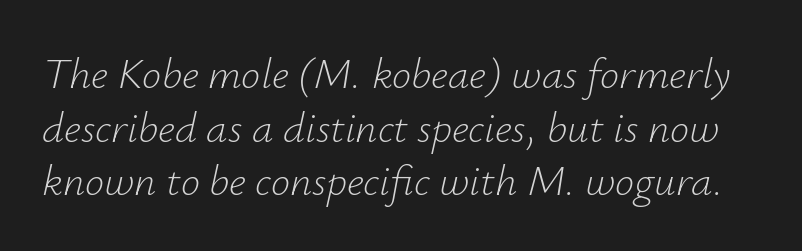
{"italic": "yes", "lean": "right", "slant_degrees": 12, "bold": "no", "weight": "light", "width": "normal", "stroke_contrast": "low", "x_height": "small", "monospaced": "no", "underline": "no", "line_spacing": "normal", "line_spacing_ratio": 1.25, "letter_spacing": "normal", "letter_spacing_em": 0.0, "glyph_px": 43}
